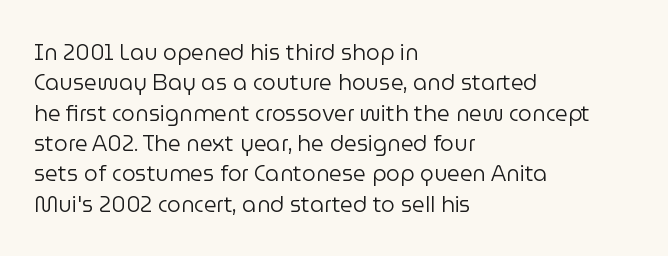
The image shows 22 px text type, upright; set left-aligned, normal line spacing (1.38x), normal letter spacing, not underlined.
